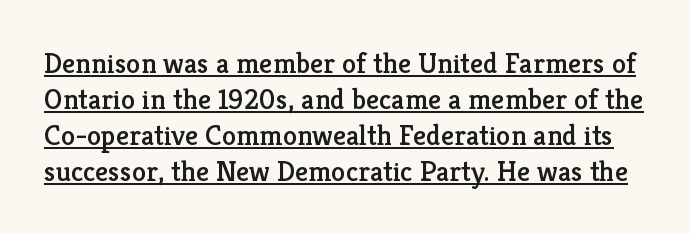
The image shows 29 px serif type, upright; set line spacing 1.24x, normal letter spacing, underlined; low stroke contrast and a medium x-height.
